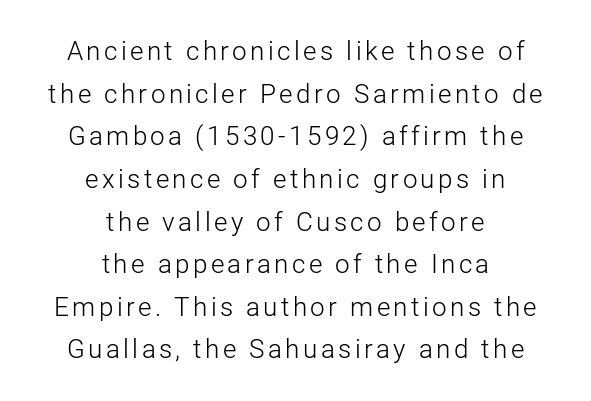
Q: Is the text bold? A: No.
Q: Is the text italic (slanted)? A: No, it is upright.
Q: Is the text underlined? A: No.
Q: How is the paragraph aligned? A: Centered.
Q: Is the spacing between lines tight, normal or loose? A: Normal.
